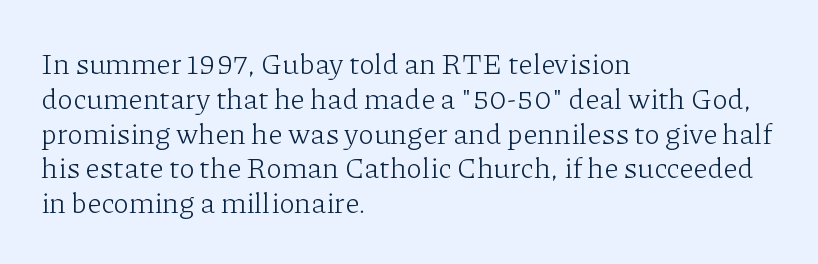
Quick note: not italic, upright. Standard letterfit; no display-style spreading of the glyphs. Varying glyph widths throughout — classic text-font behaviour. Old-style or modern, the face here clearly has serifs. Underlining? Definitely not there.
